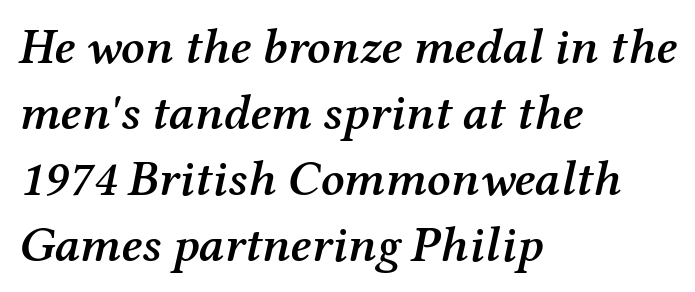
The image shows 50 px semibold serif type, italic (leaning right); set left-aligned, normal line spacing (1.32x), normal letter spacing, not underlined; medium stroke contrast and a medium x-height.
